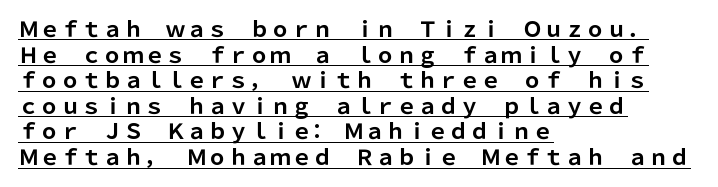
Q: Is the text bold? A: Yes.
Q: Is the text italic (slanted)? A: No, it is upright.
Q: Is the text underlined? A: Yes.
Q: How is the paragraph aligned? A: Left-aligned.
Q: Is the spacing between letters normal or unusually wide? A: Normal.
